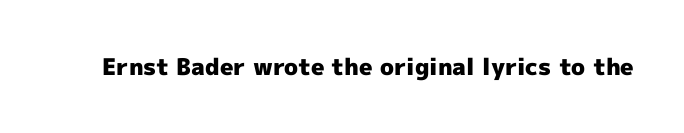
Notice how thick the strokes are: this is what a full bold looks like. In terms of letterspacing, this is plain default setting. The specimen omits any rule beneath the text block's lines. The lettering stays uniformly vertical, giving the passage a roman look.
